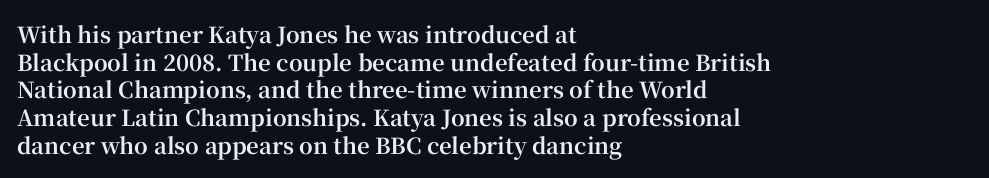
These words are printed bold, with thick strokes throughout. The string is rendered with underlining switched off. What's the leading like? Ordinary, nothing unusual. Tracking value appears to be zero — textbook default spacing. This rendering uses left alignment, leaving the right contour irregular. Every stem runs plumb, perpendicular to the baseline.
